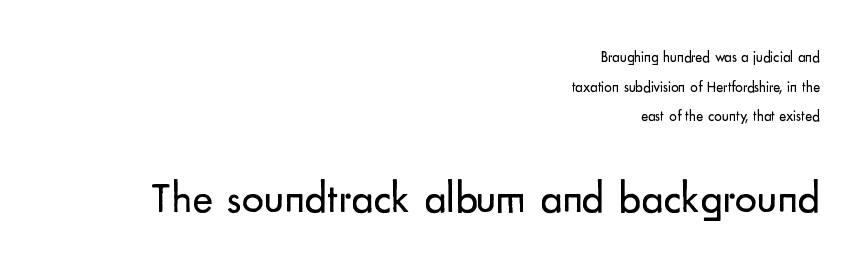
The image shows 44 px regular-weight sans-serif type, upright; set right-aligned, loose line spacing (1.98x), normal letter spacing, not underlined; the second (bottom) block is 2.93x larger; low stroke contrast and a small x-height.
